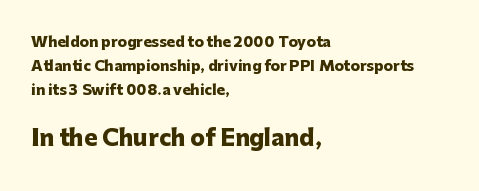
The image shows 22 px bold type, upright; set left-aligned, line spacing 1.73x, normal letter spacing, not underlined; the second (bottom) block is 1.57x larger.
